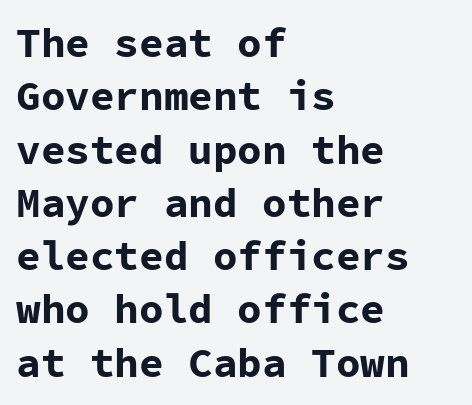
The image shows 41 px bold sans-serif type, upright, monospaced; set left-aligned, normal line spacing (1.3x), normal letter spacing, not underlined; low stroke contrast and a medium x-height.
